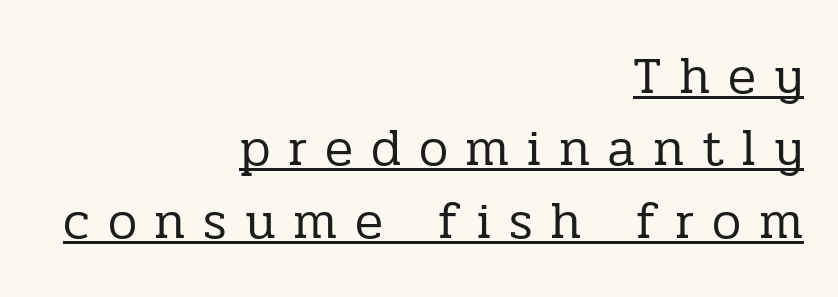
The lettering holds an erect, upright posture throughout. Each line of the rendering has a horizontal stroke beneath the glyphs. Regarding leading, the lines here are spaced in the standard way. Here the glyphs are tracked loosely, breaking word shapes into spaced letters.
